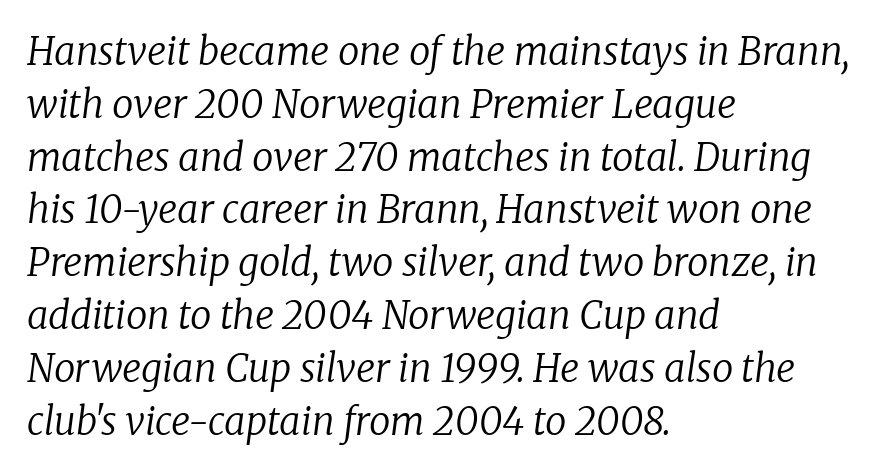
Q: Is the text bold? A: No.
Q: Is the text italic (slanted)? A: Yes, it leans right by about 8 degrees.
Q: Is the typeface a serif or a sans-serif typeface? A: Serif.
Q: Is the text underlined? A: No.
Q: How is the paragraph aligned? A: Left-aligned.
Q: Is the spacing between letters normal or unusually wide? A: Normal.
Q: Is the spacing between lines tight, normal or loose? A: Normal.
Q: Width (condensed, normal, or wide)? A: Normal.
Q: Stroke contrast? A: Low.
Q: x-height? A: Medium.
Q: Monospaced? A: No.
